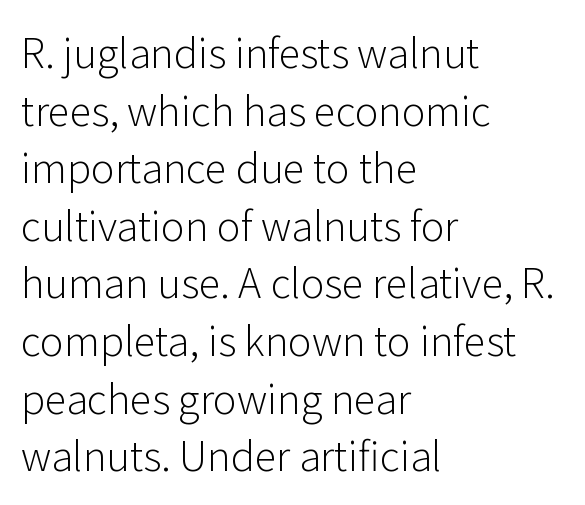
Q: Is the text bold? A: No.
Q: Is the text italic (slanted)? A: No, it is upright.
Q: Is the typeface a serif or a sans-serif typeface? A: Sans-serif.
Q: Is the text underlined? A: No.
Q: How is the paragraph aligned? A: Left-aligned.
Q: Is the spacing between letters normal or unusually wide? A: Normal.
Q: Is the spacing between lines tight, normal or loose? A: Normal.
Q: Width (condensed, normal, or wide)? A: Normal.
Q: Stroke contrast? A: Low.
Q: x-height? A: Medium.
Q: Monospaced? A: No.
